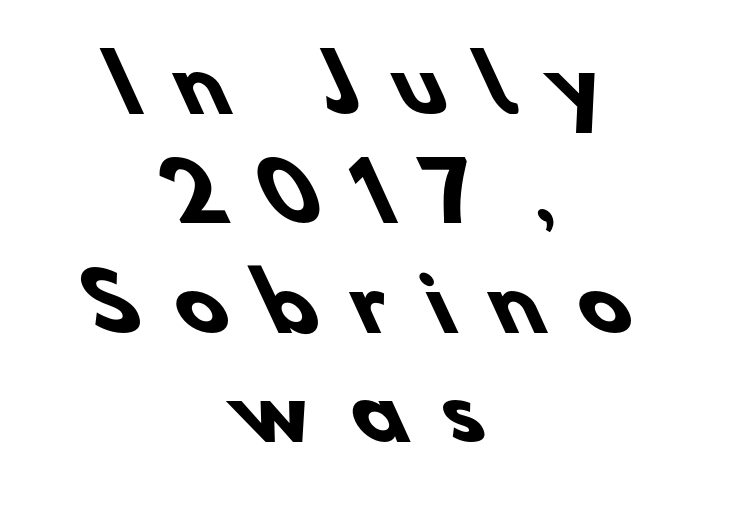
Q: Is the text bold? A: Yes.
Q: Is the typeface a serif or a sans-serif typeface? A: Sans-serif.
Q: Is the text underlined? A: No.
Q: How is the paragraph aligned? A: Centered.
Q: Is the spacing between letters normal or unusually wide? A: Unusually wide.
Q: Is the spacing between lines tight, normal or loose? A: Normal.
Q: Width (condensed, normal, or wide)? A: Normal.
Q: Stroke contrast? A: Low.
Q: x-height? A: Small.
Q: Monospaced? A: No.
